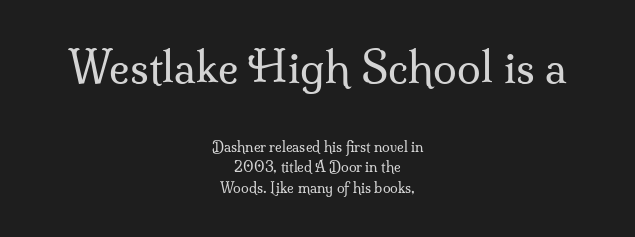
{"serif": "yes", "italic": "no", "bold": "no", "weight": "regular", "width": "normal", "stroke_contrast": "medium", "x_height": "small", "monospaced": "no", "underline": "no", "align": "center", "line_spacing": "normal", "line_spacing_ratio": 1.47, "letter_spacing": "normal", "letter_spacing_em": 0.0, "larger_block": "first", "size_ratio": 3.07, "glyph_px": 43}
